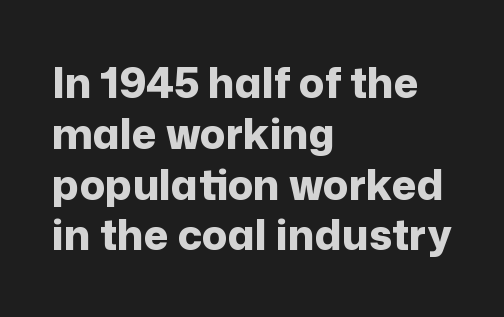
Q: Is the text bold? A: Yes.
Q: Is the text italic (slanted)? A: No, it is upright.
Q: Is the typeface a serif or a sans-serif typeface? A: Sans-serif.
Q: Is the text underlined? A: No.
Q: How is the paragraph aligned? A: Left-aligned.
Q: Is the spacing between letters normal or unusually wide? A: Normal.
Q: Width (condensed, normal, or wide)? A: Normal.
Q: Stroke contrast? A: Low.
Q: x-height? A: Medium.
Q: Monospaced? A: No.
